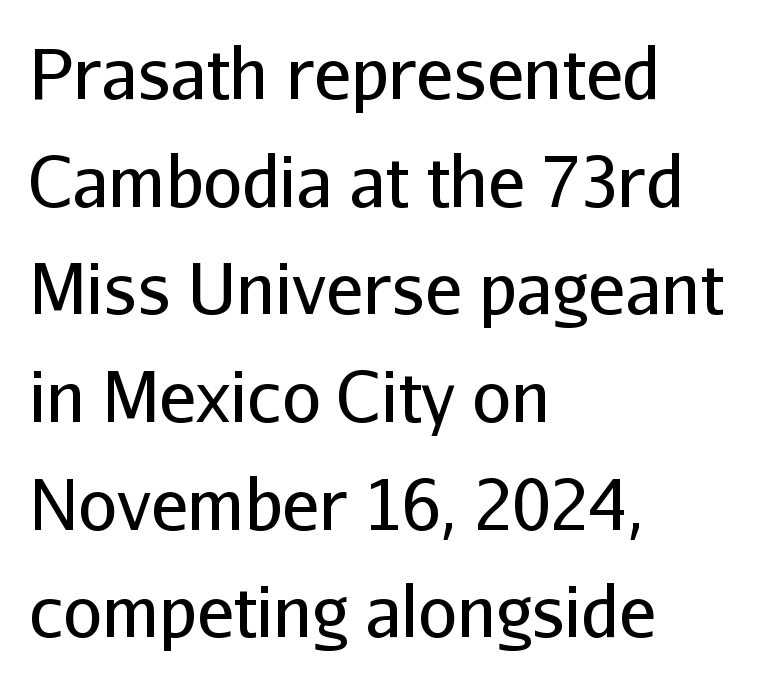
Varying glyph widths throughout — classic text-font behaviour. Every stem runs plumb, perpendicular to the baseline. The glyphs in this specimen are sans serif. Is the block centered? No — it sits flush against the left margin. This reads as an unemphasized weight, regular at the heaviest. How would I describe the line gaps? Plain and ordinary.
